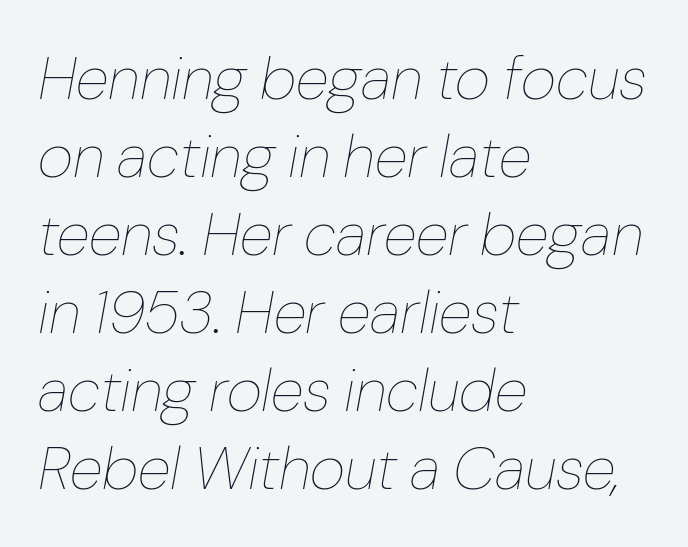
The image shows 61 px thin type, italic (leaning right); set left-aligned, normal line spacing (1.28x), normal letter spacing, not underlined; low stroke contrast and a medium x-height.
